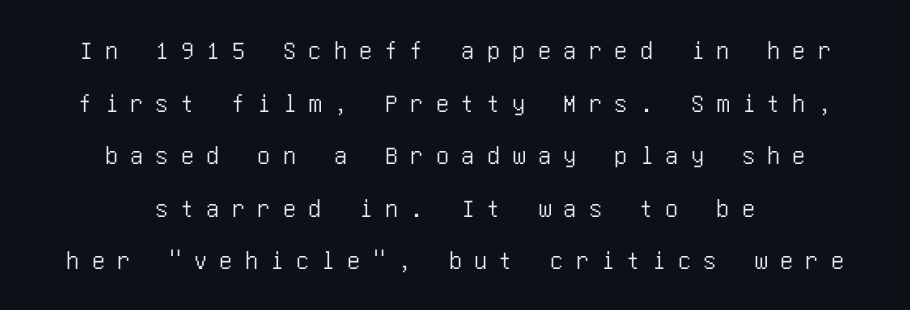
Q: Is the text italic (slanted)? A: No, it is upright.
Q: Is the text underlined? A: No.
Q: How is the paragraph aligned? A: Centered.
Q: Is the spacing between letters normal or unusually wide? A: Unusually wide.
Q: Is the spacing between lines tight, normal or loose? A: Loose.
